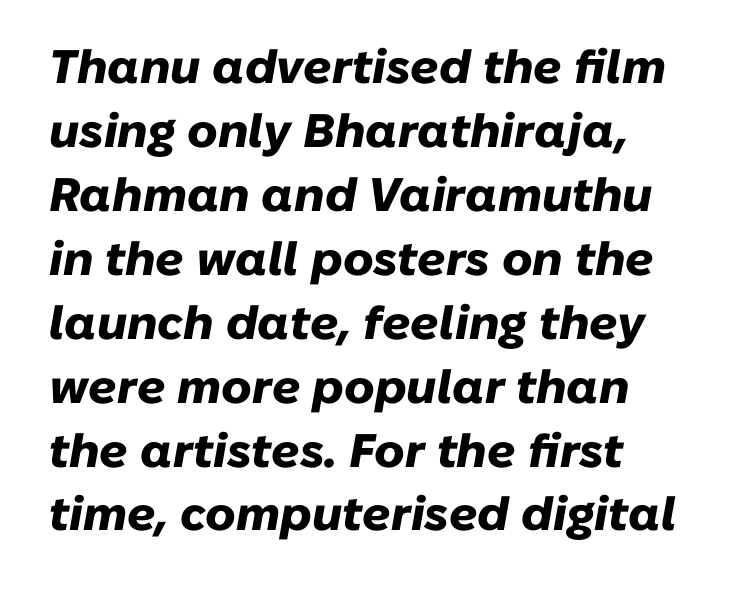
{"italic": "yes", "lean": "right", "slant_degrees": 10, "bold": "yes", "weight": "heavy", "width": "normal", "stroke_contrast": "low", "x_height": "medium", "monospaced": "no", "underline": "no", "align": "left", "line_spacing": "normal", "line_spacing_ratio": 1.36, "letter_spacing": "normal", "letter_spacing_em": 0.0, "glyph_px": 47}
